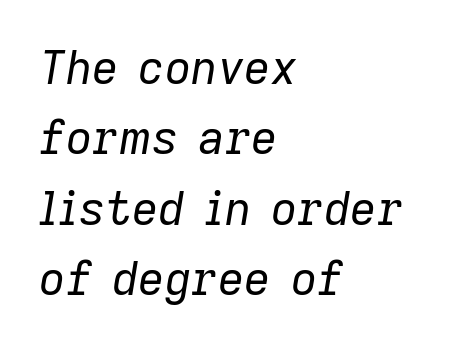
The image shows 46 px regular-weight type, italic (leaning right); set left-aligned, normal line spacing (1.53x), normal letter spacing, not underlined; low stroke contrast and a medium x-height.
